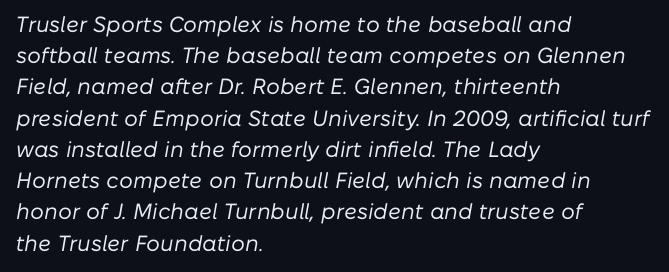
Rule under the text: the space is simply empty. The type is set solid horizontally, with unmodified tracking. Stroke thickness stays within the range of a standard reading face or lighter. Vertically, the passage feels balanced, rows spaced as you'd expect.
